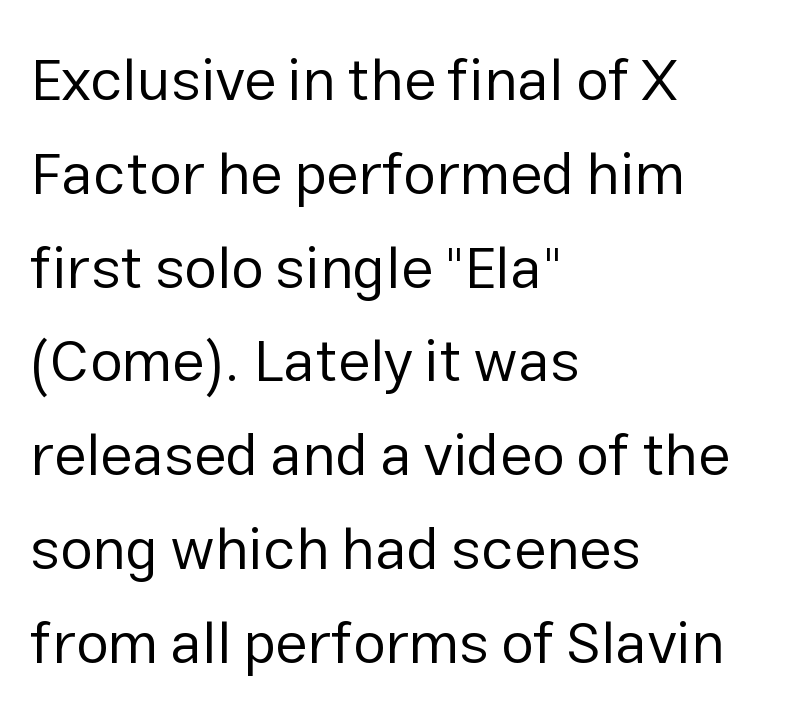
{"serif": "no", "italic": "no", "bold": "no", "weight": "regular", "width": "normal", "stroke_contrast": "low", "x_height": "medium", "monospaced": "no", "underline": "no", "align": "left", "line_spacing": "normal", "line_spacing_ratio": 1.59, "letter_spacing": "normal", "letter_spacing_em": 0.0, "glyph_px": 59}
